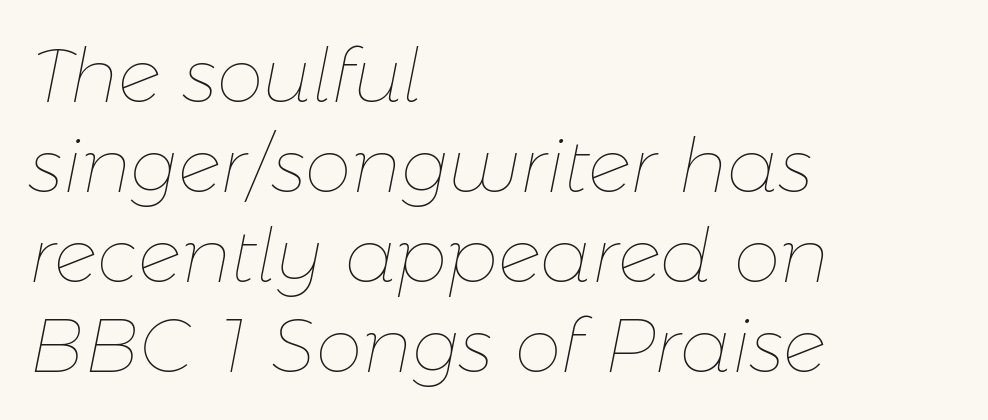
The image shows 75 px thin type, italic (leaning right); set left-aligned, line spacing 1.2x, normal letter spacing, not underlined; low stroke contrast and a medium x-height.
